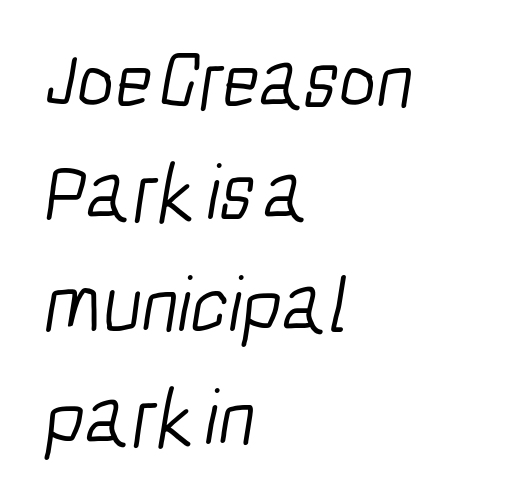
Spacing verdict: proportional, widths tailored to each character. A clean baseline with only descenders dipping below it. This block has exactly the height ordinary leading produces. To sum up the face: it is a sans, with no serifs. Reading down the block, your eye returns to a fixed left position each line. Is this a heavy cut? Hardly; it is regular or lighter.
